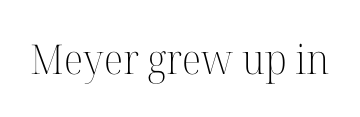
The image shows 41 px light serif type, upright; set normal letter spacing, not underlined; high stroke contrast and a medium x-height.
